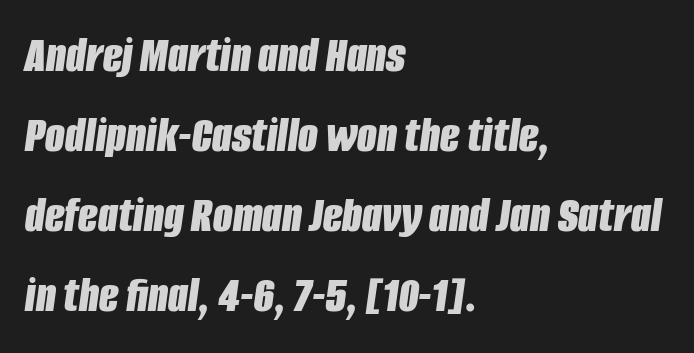
Q: Is the text bold? A: Yes.
Q: Is the text italic (slanted)? A: Yes, it leans right by about 8 degrees.
Q: Is the text underlined? A: No.
Q: How is the paragraph aligned? A: Left-aligned.
Q: Is the spacing between letters normal or unusually wide? A: Normal.
Q: Is the spacing between lines tight, normal or loose? A: Normal.
Q: Width (condensed, normal, or wide)? A: Condensed.
Q: Stroke contrast? A: Low.
Q: x-height? A: Large.
Q: Monospaced? A: No.
